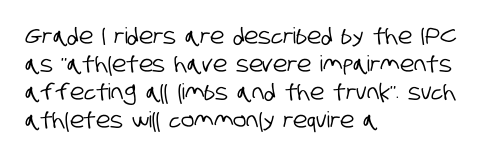
The image shows 22 px text type; set left-aligned, normal line spacing (1.28x), normal letter spacing, not underlined.
